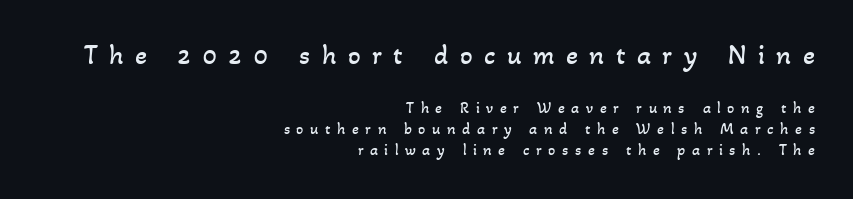
Check under the words: just untouched page. The passage shown is not bold in any degree. The compositor pushed each line to the right boundary. Evenly set lines give the paragraph a standard silhouette. Typesetter's note — upper block bumped up in size, lower block left smaller.
